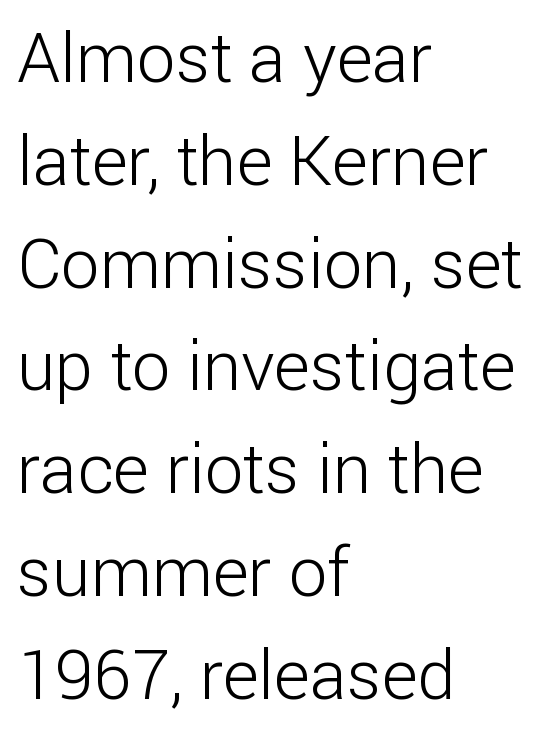
The image shows 69 px light sans-serif type, upright; set left-aligned, normal line spacing (1.49x), normal letter spacing, not underlined; low stroke contrast and a medium x-height.
